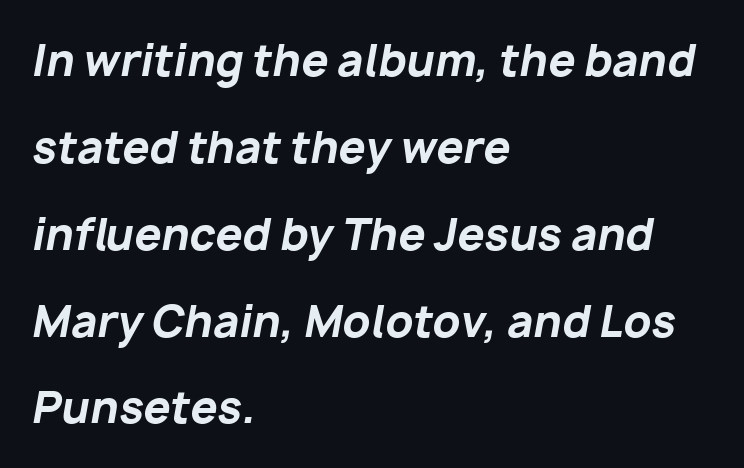
{"italic": "yes", "lean": "right", "slant_degrees": 10, "bold": "yes", "weight": "bold", "width": "normal", "stroke_contrast": "low", "x_height": "medium", "monospaced": "no", "underline": "no", "align": "left", "line_spacing": "loose", "line_spacing_ratio": 2.02, "letter_spacing": "normal", "letter_spacing_em": 0.0, "glyph_px": 43}
